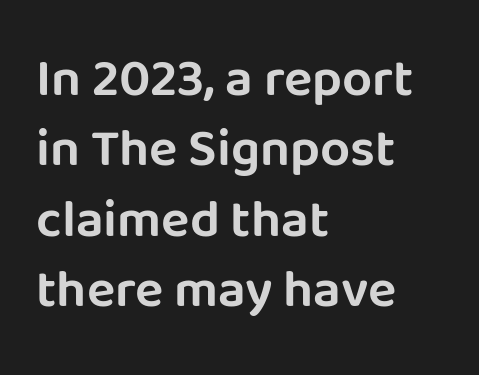
{"serif": "no", "italic": "no", "width": "normal", "stroke_contrast": "low", "x_height": "large", "monospaced": "no", "underline": "no", "align": "left", "line_spacing": "normal", "line_spacing_ratio": 1.33, "letter_spacing": "normal", "letter_spacing_em": 0.0, "glyph_px": 53}
